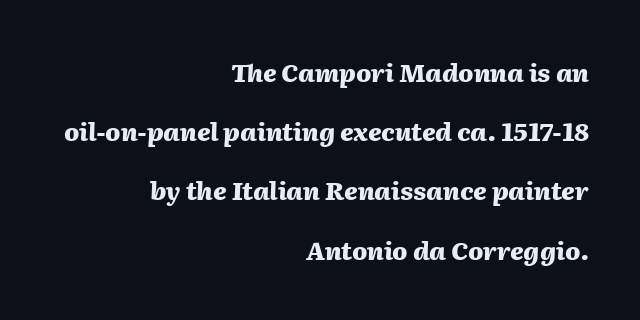
Q: Is the text bold? A: Yes.
Q: Is the text italic (slanted)? A: Yes, it leans right by about 2 degrees.
Q: Is the text underlined? A: No.
Q: How is the paragraph aligned? A: Right-aligned.
Q: Is the spacing between letters normal or unusually wide? A: Normal.
Q: Is the spacing between lines tight, normal or loose? A: Loose.
